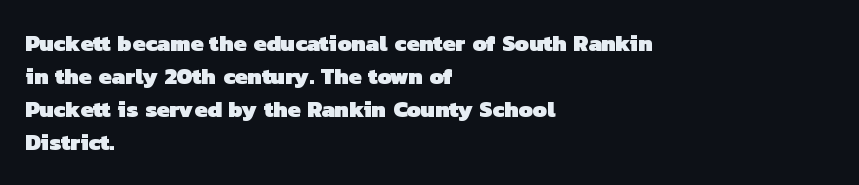
The image shows 23 px bold type; set left-aligned, normal line spacing (1.43x), normal letter spacing, not underlined.
